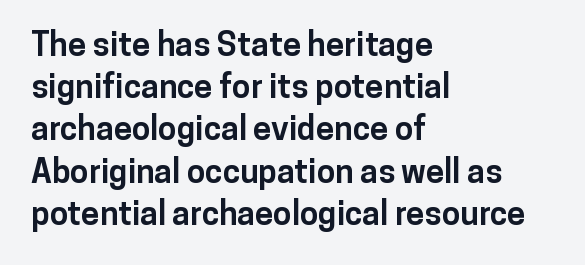
{"serif": "no", "italic": "no", "bold": "yes", "weight": "bold", "width": "normal", "stroke_contrast": "low", "x_height": "medium", "monospaced": "no", "underline": "no", "align": "left", "line_spacing": "normal", "line_spacing_ratio": 1.28, "letter_spacing": "normal", "letter_spacing_em": 0.0, "glyph_px": 33}
